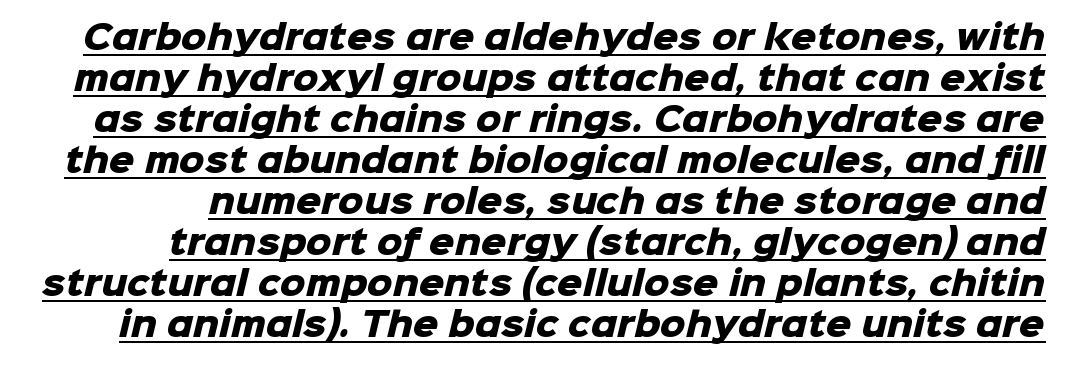
Q: Is the text bold? A: Yes.
Q: Is the typeface a serif or a sans-serif typeface? A: Sans-serif.
Q: Is the text underlined? A: Yes.
Q: Is the spacing between letters normal or unusually wide? A: Normal.
Q: Is the spacing between lines tight, normal or loose? A: Normal.
Q: Width (condensed, normal, or wide)? A: Normal.
Q: Stroke contrast? A: Low.
Q: x-height? A: Medium.
Q: Monospaced? A: No.
